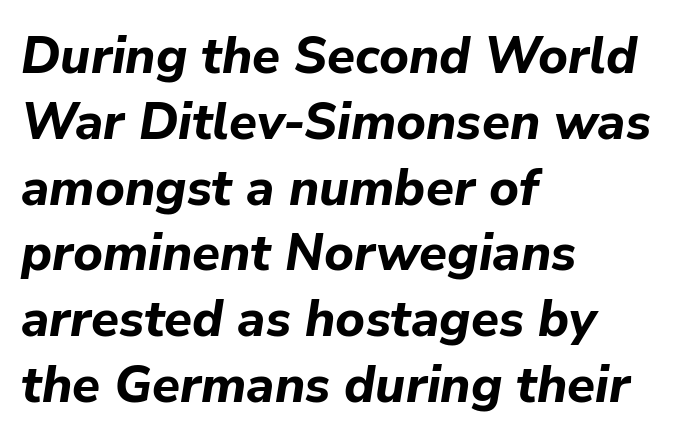
{"italic": "yes", "lean": "right", "slant_degrees": 9, "bold": "yes", "weight": "bold", "width": "normal", "stroke_contrast": "low", "x_height": "medium", "monospaced": "no", "underline": "no", "align": "left", "line_spacing": "normal", "line_spacing_ratio": 1.29, "letter_spacing": "normal", "letter_spacing_em": 0.0, "glyph_px": 51}
